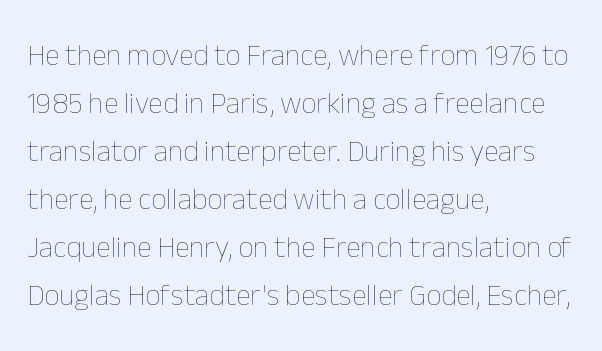
{"italic": "no", "bold": "no", "weight": "thin", "width": "normal", "stroke_contrast": "low", "x_height": "medium", "monospaced": "no", "underline": "no", "align": "left", "line_spacing": "normal", "line_spacing_ratio": 1.6, "letter_spacing": "normal", "letter_spacing_em": 0.0, "glyph_px": 30}
